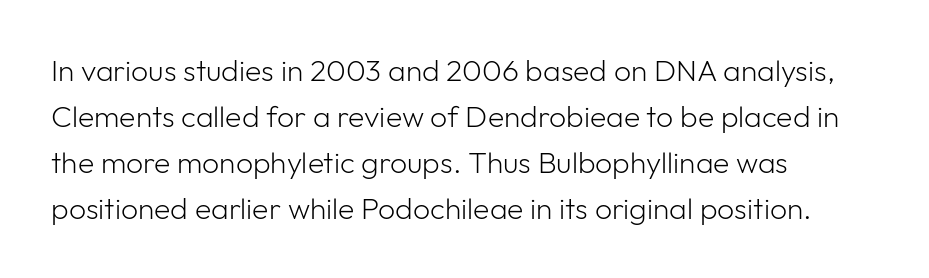
Q: Is the text bold? A: No.
Q: Is the text italic (slanted)? A: No, it is upright.
Q: Is the typeface a serif or a sans-serif typeface? A: Sans-serif.
Q: Is the text underlined? A: No.
Q: How is the paragraph aligned? A: Left-aligned.
Q: Is the spacing between letters normal or unusually wide? A: Normal.
Q: Is the spacing between lines tight, normal or loose? A: Normal.
Q: Width (condensed, normal, or wide)? A: Normal.
Q: Stroke contrast? A: Low.
Q: x-height? A: Medium.
Q: Monospaced? A: No.
